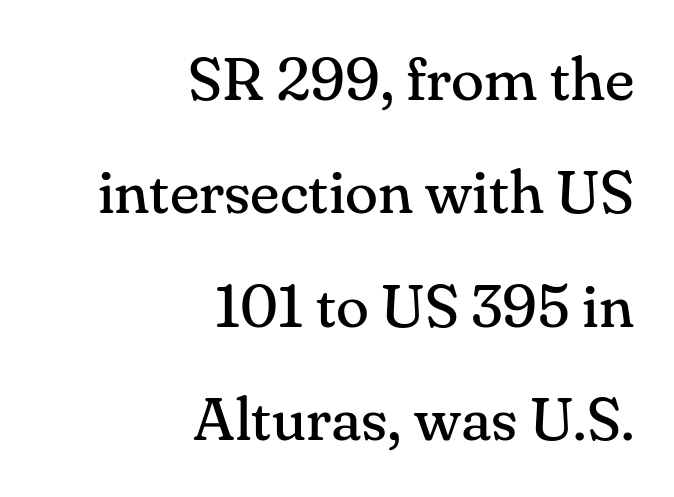
The image shows 61 px regular-weight serif type, upright; set right-aligned, line spacing 1.86x, normal letter spacing, not underlined; medium stroke contrast and a small x-height.
